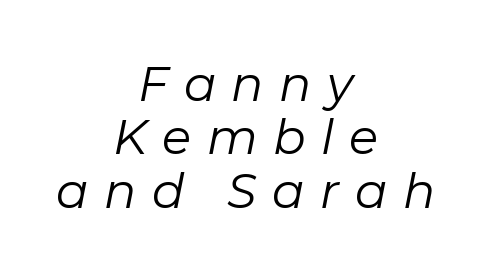
Rule under the text: the space is simply empty. The rag falls on both sides of this text block equally. Proportional: the letters do not fall into vertical columns. Line spacing here is tight. Weight: not bold — regular or lighter.
